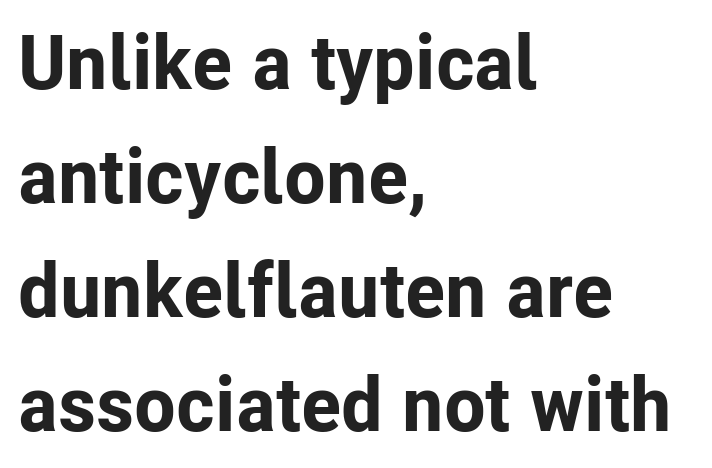
Q: Is the text bold? A: Yes.
Q: Is the text italic (slanted)? A: No, it is upright.
Q: Is the typeface a serif or a sans-serif typeface? A: Sans-serif.
Q: Is the text underlined? A: No.
Q: How is the paragraph aligned? A: Left-aligned.
Q: Is the spacing between letters normal or unusually wide? A: Normal.
Q: Is the spacing between lines tight, normal or loose? A: Normal.
Q: Width (condensed, normal, or wide)? A: Normal.
Q: Stroke contrast? A: Low.
Q: x-height? A: Medium.
Q: Monospaced? A: No.
